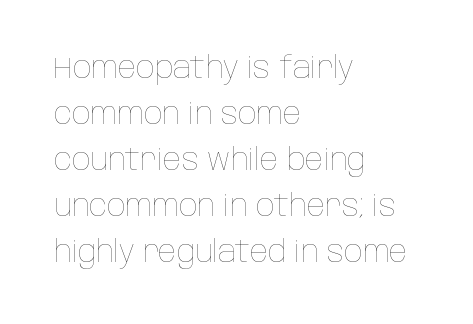
{"italic": "no", "bold": "no", "weight": "thin", "width": "condensed", "stroke_contrast": "low", "x_height": "large", "monospaced": "no", "underline": "no", "align": "left", "line_spacing": "normal", "line_spacing_ratio": 1.53, "letter_spacing": "normal", "letter_spacing_em": 0.0, "glyph_px": 30}
